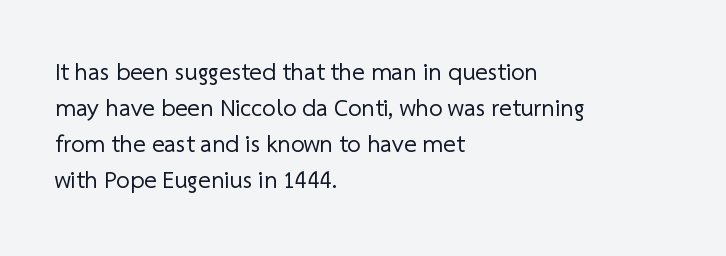
Q: Is the text bold? A: No.
Q: Is the text underlined? A: No.
Q: How is the paragraph aligned? A: Left-aligned.
Q: Is the spacing between letters normal or unusually wide? A: Normal.
Q: Is the spacing between lines tight, normal or loose? A: Normal.
